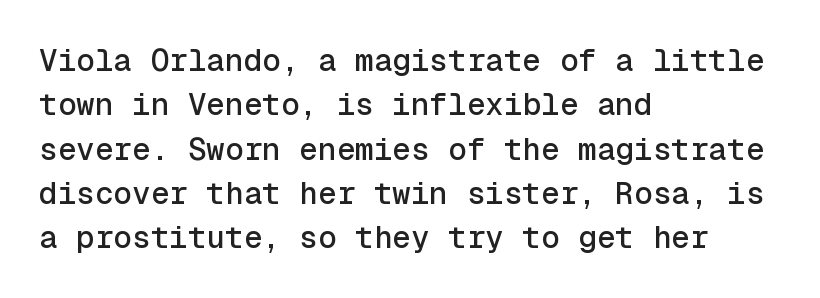
A typesetter would call this zero additional tracking. Only glyphs here, with clear space below each row. The lettering stays uniformly vertical, giving the passage a roman look. Does the type have serifs? No, each stem ends abruptly.
